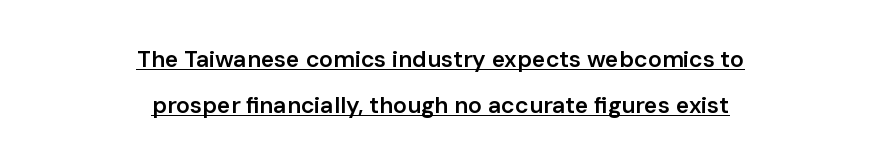
Q: Is the text bold? A: Semi-bold.
Q: Is the text italic (slanted)? A: No, it is upright.
Q: Is the text underlined? A: Yes.
Q: How is the paragraph aligned? A: Centered.
Q: Is the spacing between letters normal or unusually wide? A: Normal.
Q: Is the spacing between lines tight, normal or loose? A: Loose.
